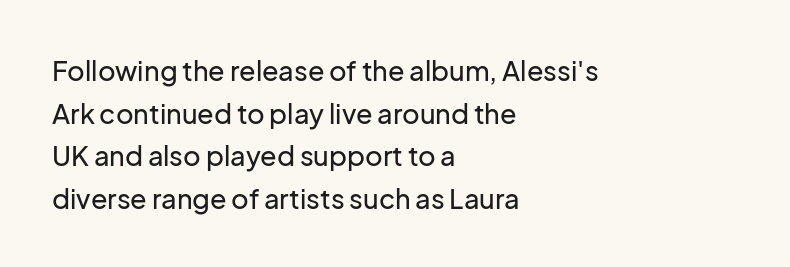
Q: Is the text italic (slanted)? A: No, it is upright.
Q: Is the text underlined? A: No.
Q: How is the paragraph aligned? A: Left-aligned.
Q: Is the spacing between letters normal or unusually wide? A: Normal.
Q: Is the spacing between lines tight, normal or loose? A: Normal.
